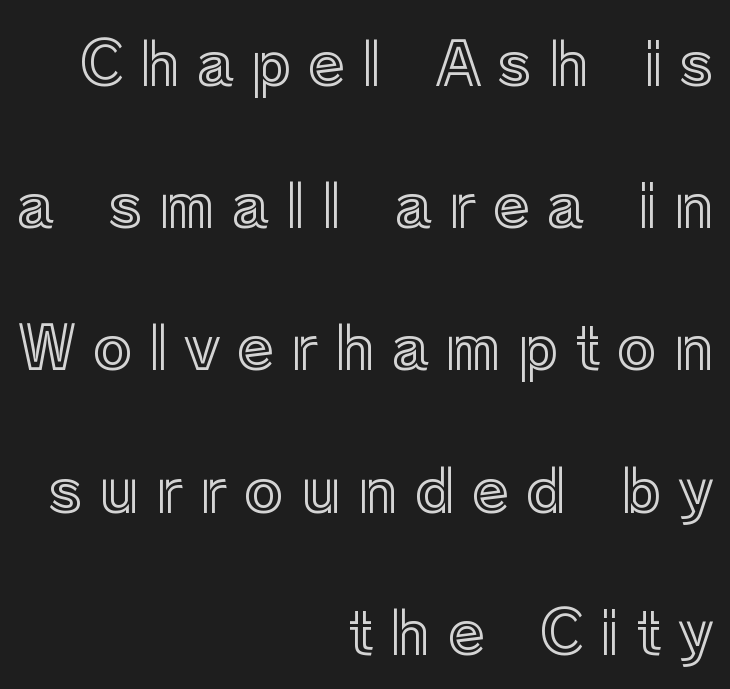
{"italic": "no", "width": "normal", "x_height": "medium", "monospaced": "no", "underline": "no", "align": "right", "line_spacing": "loose", "line_spacing_ratio": 2.37, "letter_spacing": "wide", "letter_spacing_em": 0.28, "glyph_px": 60}
